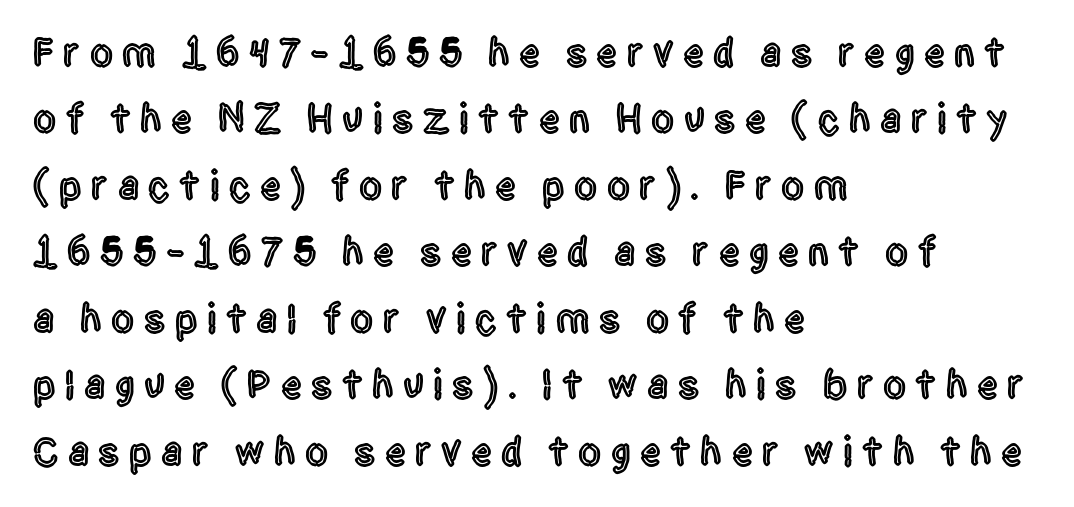
The image shows 41 px condensed sans-serif type, upright; set left-aligned, normal line spacing (1.62x), unusually wide letter spacing (+0.23 em), not underlined; a large x-height.
